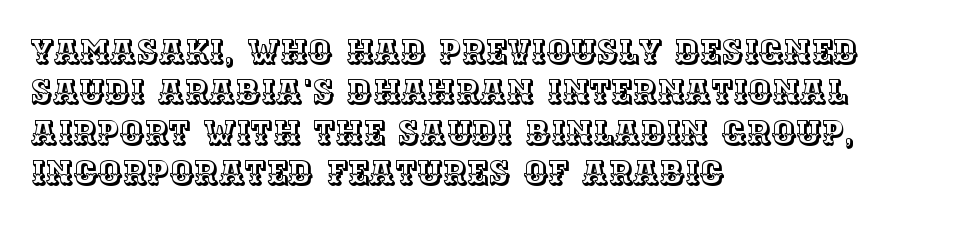
{"italic": "no", "width": "normal", "x_height": "large", "monospaced": "no", "underline": "no", "align": "left", "line_spacing_ratio": 1.22, "letter_spacing": "normal", "letter_spacing_em": 0.0, "glyph_px": 33}
